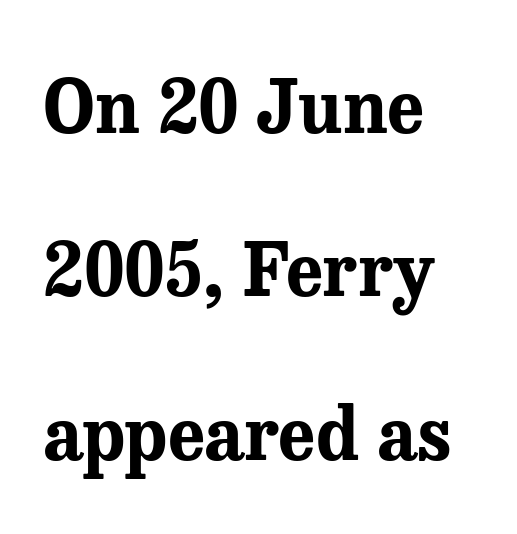
The image shows 72 px bold serif type, upright; set left-aligned, loose line spacing (2.27x), normal letter spacing, not underlined; medium stroke contrast and a medium x-height.
